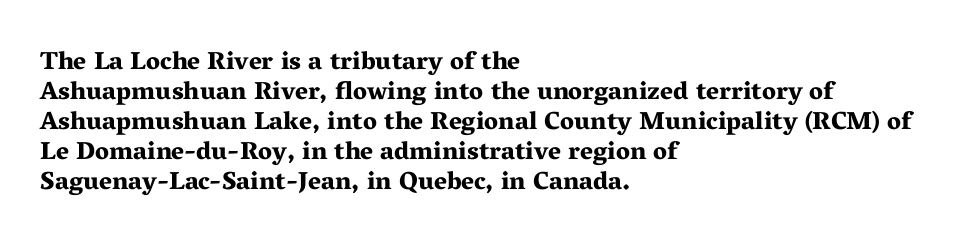
{"italic": "no", "bold": "yes", "underline": "no", "align": "left", "line_spacing_ratio": 1.2, "letter_spacing": "normal", "letter_spacing_em": 0.0, "glyph_px": 25}
